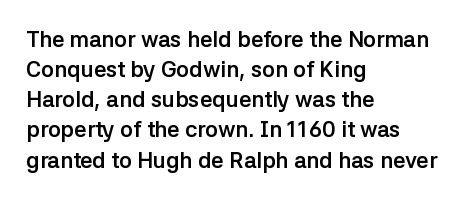
{"italic": "no", "bold": "yes", "underline": "no", "align": "left", "line_spacing": "normal", "line_spacing_ratio": 1.37, "letter_spacing": "normal", "letter_spacing_em": 0.0, "glyph_px": 22}
